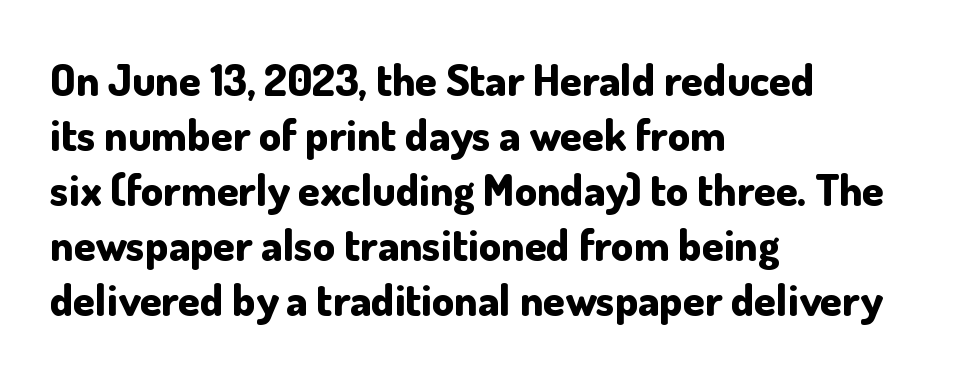
The image shows 44 px bold sans-serif type, upright; set left-aligned, normal line spacing (1.25x), normal letter spacing, not underlined; low stroke contrast and a small x-height.
